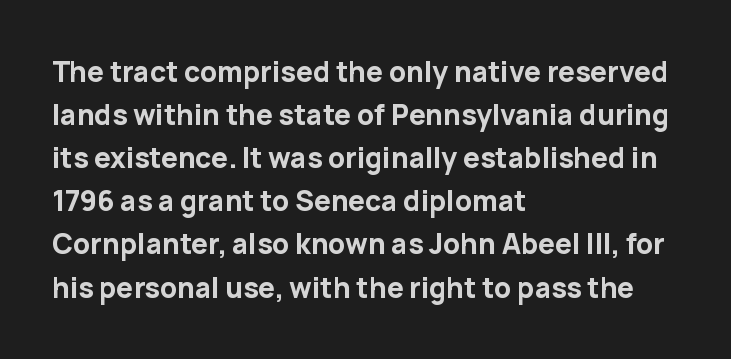
{"serif": "no", "italic": "no", "bold": "yes", "weight": "bold", "width": "normal", "stroke_contrast": "low", "x_height": "medium", "monospaced": "no", "underline": "no", "align": "left", "line_spacing": "normal", "line_spacing_ratio": 1.54, "letter_spacing": "normal", "letter_spacing_em": 0.0, "glyph_px": 28}
